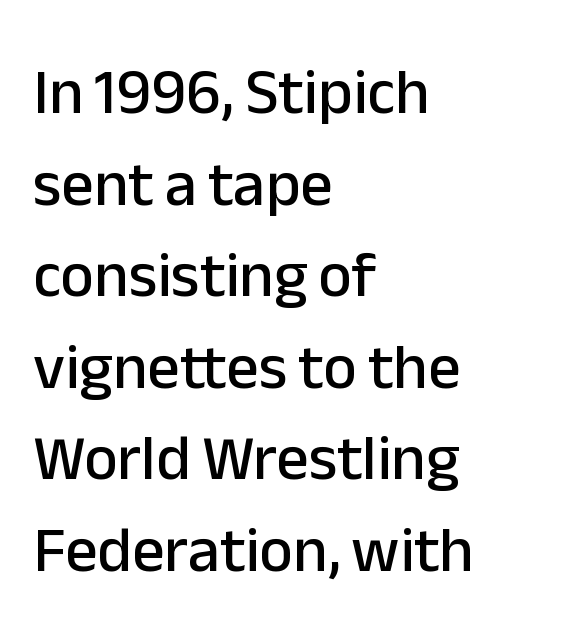
Q: Is the text italic (slanted)? A: No, it is upright.
Q: Is the typeface a serif or a sans-serif typeface? A: Sans-serif.
Q: Is the text underlined? A: No.
Q: How is the paragraph aligned? A: Left-aligned.
Q: Is the spacing between letters normal or unusually wide? A: Normal.
Q: Is the spacing between lines tight, normal or loose? A: Normal.
Q: Width (condensed, normal, or wide)? A: Normal.
Q: Stroke contrast? A: Low.
Q: x-height? A: Medium.
Q: Monospaced? A: No.
